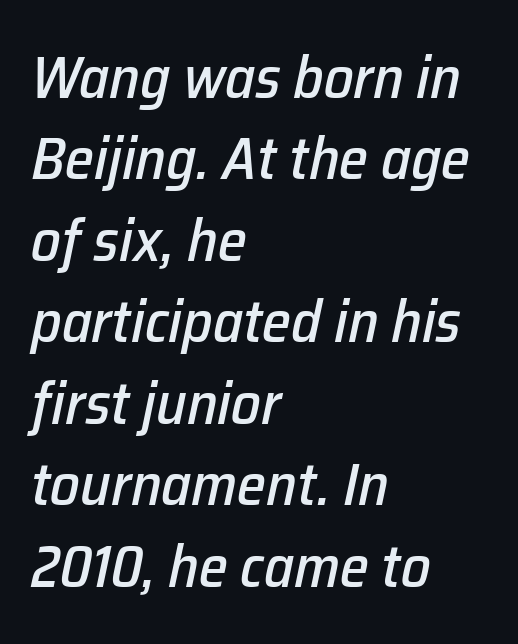
The strip under each line holds only bare page. These lines stack with their left ends in a neat column. Students, observe: this is what conventionally led text looks like. Default kerning and tracking; the words read as compact shapes. Compared with ordinary roman type, these characters are visibly tilted.
